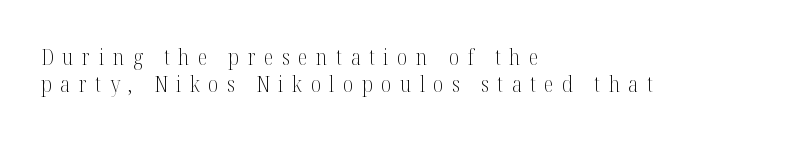
{"italic": "no", "bold": "no", "underline": "no", "align": "left", "line_spacing_ratio": 1.24, "letter_spacing": "wide", "letter_spacing_em": 0.39, "glyph_px": 22}
